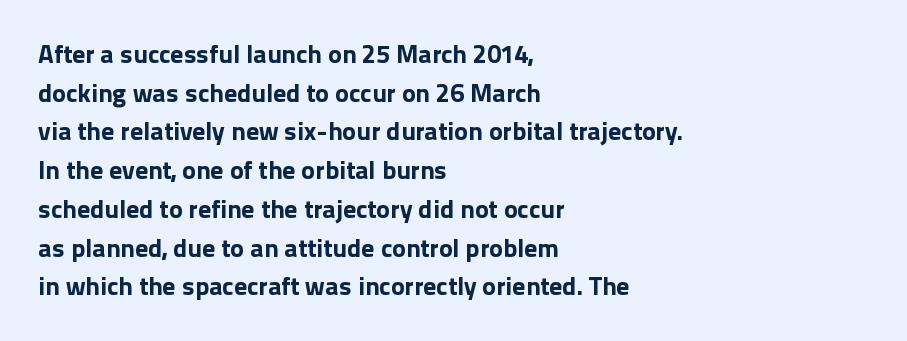
Q: Is the text bold? A: Yes.
Q: Is the text italic (slanted)? A: No, it is upright.
Q: Is the text underlined? A: No.
Q: How is the paragraph aligned? A: Left-aligned.
Q: Is the spacing between letters normal or unusually wide? A: Normal.
Q: Is the spacing between lines tight, normal or loose? A: Normal.
